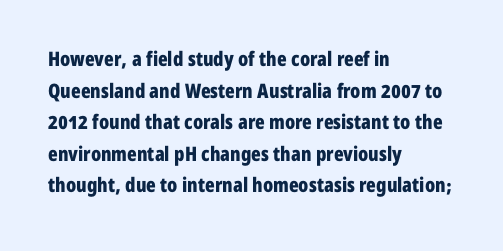
If you drew a line through each stem, it would be perfectly vertical. Nobody drew a line under any word here. A full-strength bold gives these letters their thick strokes. Honestly, the letter spacing is just normal — you wouldn't notice it. Left-aligned paragraph, ragged on the right.
